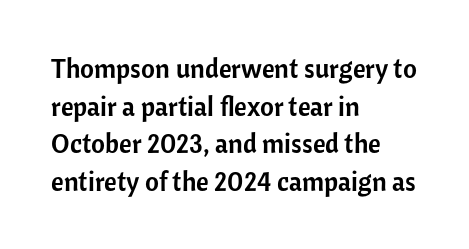
{"italic": "no", "underline": "no", "align": "left", "line_spacing": "normal", "line_spacing_ratio": 1.39, "letter_spacing": "normal", "letter_spacing_em": 0.0, "glyph_px": 27}
